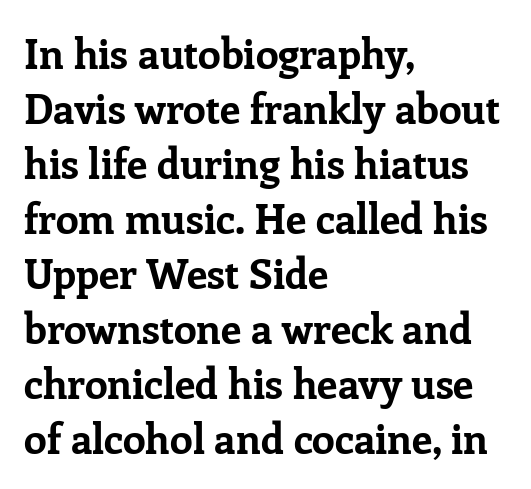
Q: Is the text bold? A: Yes.
Q: Is the text italic (slanted)? A: No, it is upright.
Q: Is the typeface a serif or a sans-serif typeface? A: Serif.
Q: Is the text underlined? A: No.
Q: How is the paragraph aligned? A: Left-aligned.
Q: Is the spacing between letters normal or unusually wide? A: Normal.
Q: Is the spacing between lines tight, normal or loose? A: Normal.
Q: Width (condensed, normal, or wide)? A: Normal.
Q: Stroke contrast? A: Low.
Q: x-height? A: Medium.
Q: Monospaced? A: No.
